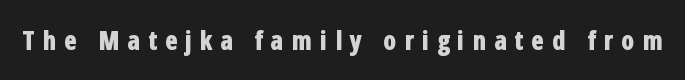
The image shows 26 px bold type, upright; set unusually wide letter spacing (+0.29 em), not underlined.
